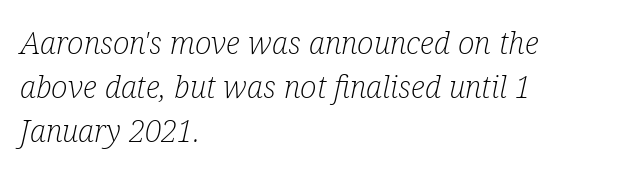
The image shows 31 px light, condensed serif type, italic (leaning right); set left-aligned, normal line spacing (1.42x), normal letter spacing, not underlined; low stroke contrast and a medium x-height.
